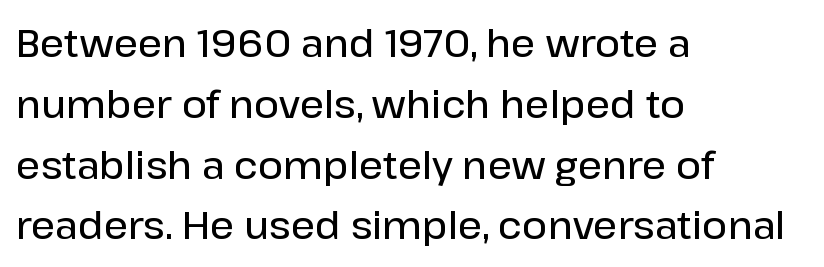
Q: Is the text bold? A: Semi-bold.
Q: Is the text italic (slanted)? A: No, it is upright.
Q: Is the typeface a serif or a sans-serif typeface? A: Sans-serif.
Q: Is the text underlined? A: No.
Q: How is the paragraph aligned? A: Left-aligned.
Q: Is the spacing between letters normal or unusually wide? A: Normal.
Q: Is the spacing between lines tight, normal or loose? A: Normal.
Q: Width (condensed, normal, or wide)? A: Normal.
Q: Stroke contrast? A: Low.
Q: x-height? A: Medium.
Q: Monospaced? A: No.
